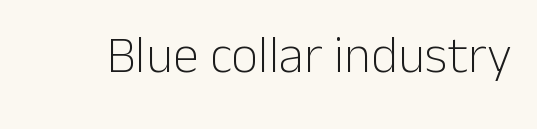
A bare baseline throughout the passage. No heavy texture on the line: the type isn't bold. The axis of the letterforms is exactly vertical. Is this a sans? Yes — the strokes have no serifs.
